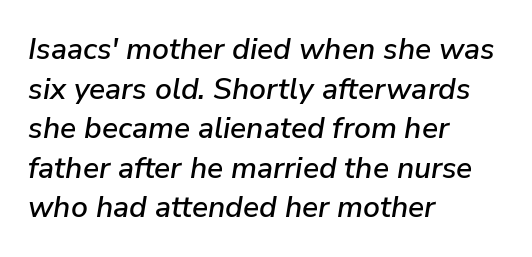
Q: Is the text italic (slanted)? A: Yes, it leans right by about 9 degrees.
Q: Is the text underlined? A: No.
Q: How is the paragraph aligned? A: Left-aligned.
Q: Is the spacing between letters normal or unusually wide? A: Normal.
Q: Is the spacing between lines tight, normal or loose? A: Normal.
Q: Width (condensed, normal, or wide)? A: Normal.
Q: Stroke contrast? A: Low.
Q: x-height? A: Medium.
Q: Monospaced? A: No.
